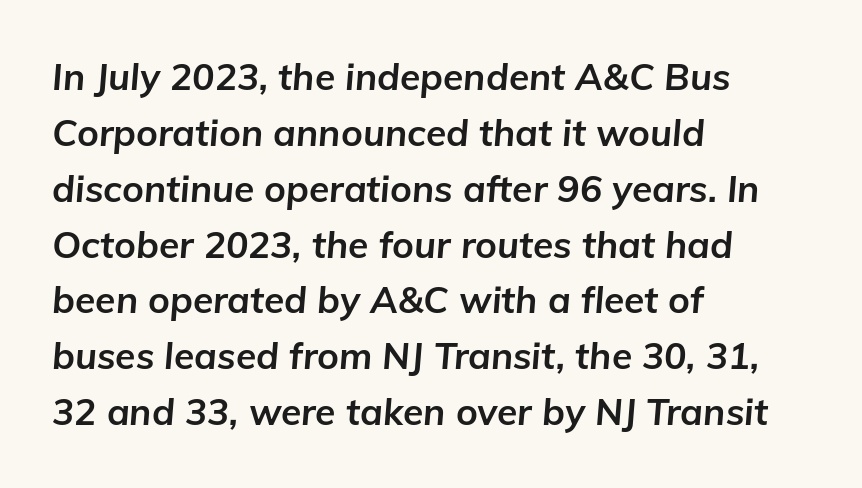
Characters follow at the spacing the type designer built in. The lettering tilts uniformly, giving the passage an italic look. Stroke thickness is high; the sample reads as a true bold. The ragged edge is on the right, which tells us the setting is flush left. Quick note: underline off.
